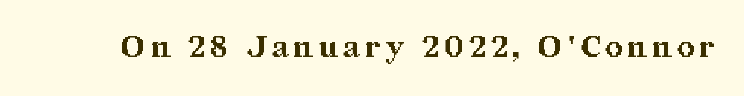
Q: Is the text bold? A: Yes.
Q: Is the text italic (slanted)? A: No, it is upright.
Q: Is the typeface a serif or a sans-serif typeface? A: Serif.
Q: Is the text underlined? A: No.
Q: Width (condensed, normal, or wide)? A: Normal.
Q: Stroke contrast? A: Medium.
Q: x-height? A: Medium.
Q: Monospaced? A: No.
